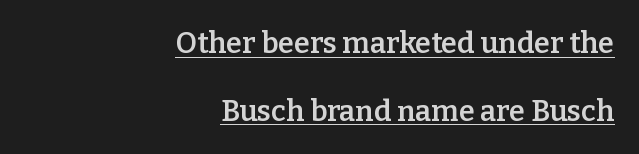
Q: Is the text bold? A: Semi-bold.
Q: Is the text italic (slanted)? A: No, it is upright.
Q: Is the typeface a serif or a sans-serif typeface? A: Serif.
Q: Is the text underlined? A: Yes.
Q: How is the paragraph aligned? A: Right-aligned.
Q: Is the spacing between letters normal or unusually wide? A: Normal.
Q: Is the spacing between lines tight, normal or loose? A: Loose.
Q: Width (condensed, normal, or wide)? A: Normal.
Q: Stroke contrast? A: Low.
Q: x-height? A: Medium.
Q: Monospaced? A: No.
